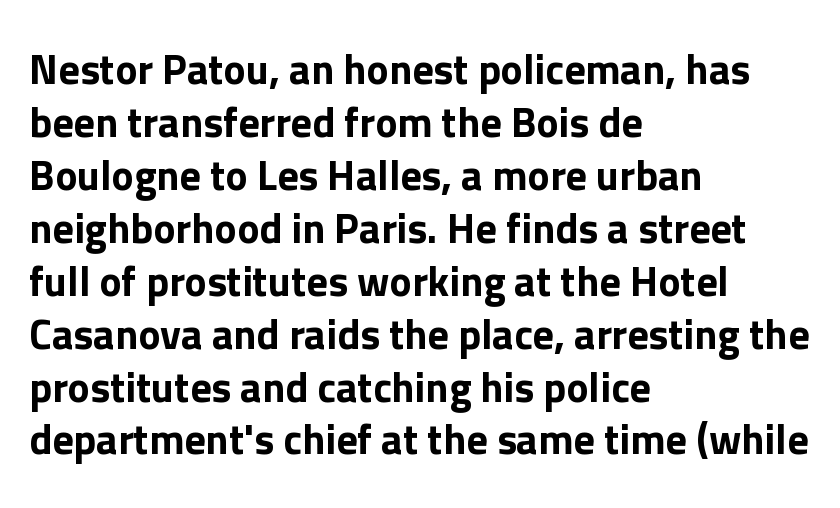
{"serif": "no", "italic": "no", "width": "normal", "stroke_contrast": "low", "x_height": "medium", "monospaced": "no", "underline": "no", "align": "left", "line_spacing": "normal", "line_spacing_ratio": 1.26, "letter_spacing": "normal", "letter_spacing_em": 0.0, "glyph_px": 42}
